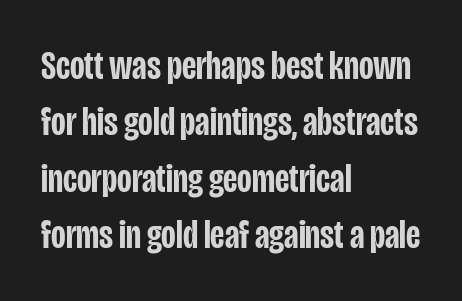
Is there any slant? The stems are plumb. Unlike a traditional serif, this face leaves its strokes unadorned. The ragged edge is on the right, which tells us the setting is flush left. Regular leading. Do the characters align in a grid? No, the font is proportional.
